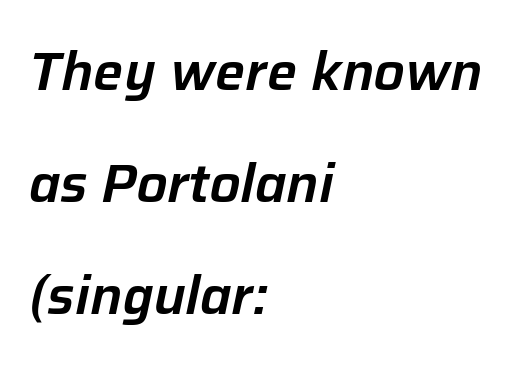
The image shows 53 px text type, italic (leaning right); set left-aligned, loose line spacing (2.11x), normal letter spacing, not underlined; low stroke contrast and a medium x-height.
